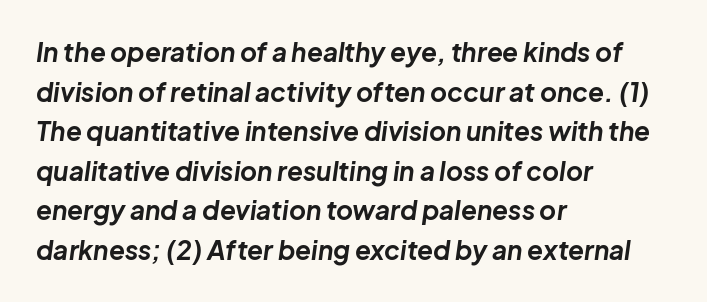
The horizontal fit of the characters is conventional and even. Unmarked baselines from the first word to the last. Is there much room between lines? A standard amount, neither cramped nor airy. The specimen reads as italic at a glance. Students, this is bold: see how much ink each stroke carries.
